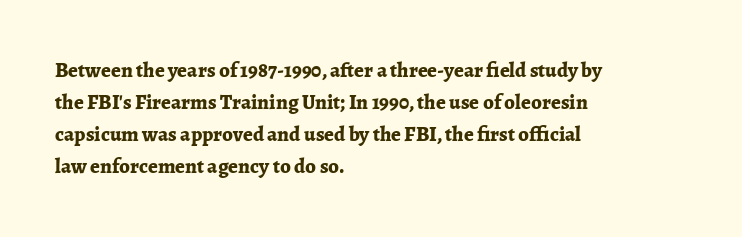
{"italic": "no", "bold": "yes", "underline": "no", "align": "left", "line_spacing": "normal", "line_spacing_ratio": 1.53, "letter_spacing": "normal", "letter_spacing_em": 0.0, "glyph_px": 21}
